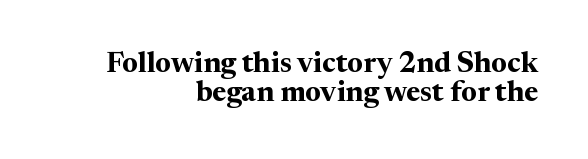
{"serif": "yes", "italic": "no", "bold": "yes", "weight": "bold", "width": "normal", "stroke_contrast": "medium", "x_height": "medium", "monospaced": "no", "underline": "no", "align": "right", "line_spacing": "tight", "line_spacing_ratio": 1.0, "letter_spacing": "normal", "letter_spacing_em": 0.0, "glyph_px": 29}
